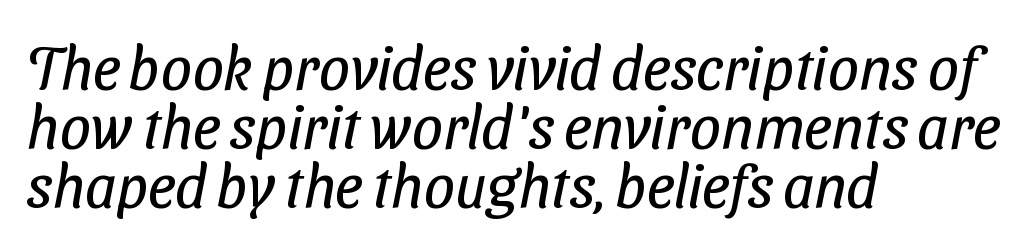
The image shows 61 px regular-weight, condensed sans-serif type; set left-aligned, tight line spacing (0.97x), normal letter spacing, not underlined; low stroke contrast and a medium x-height.
